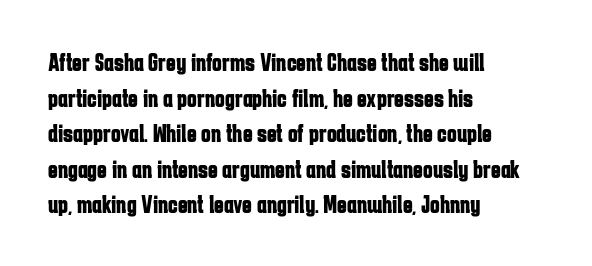
Q: Is the text bold? A: Yes.
Q: Is the text italic (slanted)? A: No, it is upright.
Q: Is the text underlined? A: No.
Q: How is the paragraph aligned? A: Left-aligned.
Q: Is the spacing between letters normal or unusually wide? A: Normal.
Q: Is the spacing between lines tight, normal or loose? A: Normal.
